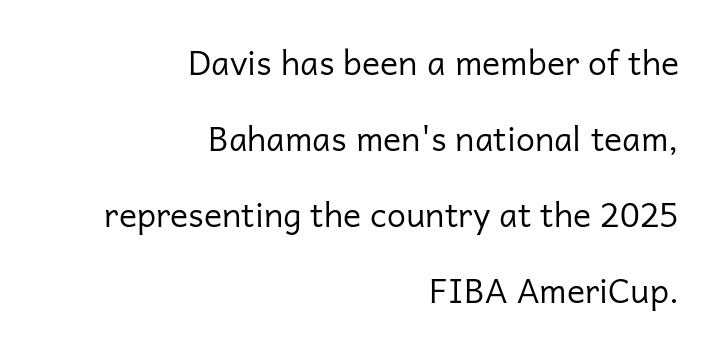
Q: Is the text bold? A: No.
Q: Is the text italic (slanted)? A: No, it is upright.
Q: Is the typeface a serif or a sans-serif typeface? A: Sans-serif.
Q: Is the text underlined? A: No.
Q: How is the paragraph aligned? A: Right-aligned.
Q: Is the spacing between letters normal or unusually wide? A: Normal.
Q: Is the spacing between lines tight, normal or loose? A: Loose.
Q: Width (condensed, normal, or wide)? A: Normal.
Q: Stroke contrast? A: Low.
Q: x-height? A: Medium.
Q: Monospaced? A: No.
